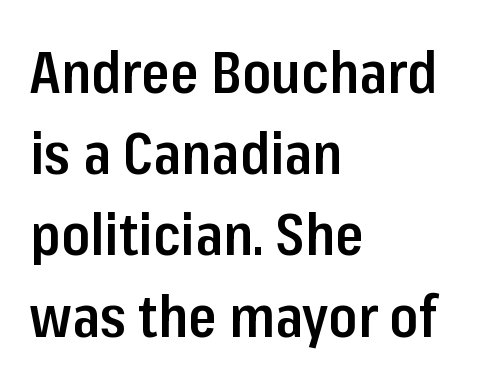
{"serif": "no", "italic": "no", "bold": "semi", "weight": "semibold", "width": "condensed", "stroke_contrast": "low", "x_height": "medium", "monospaced": "no", "underline": "no", "align": "left", "line_spacing": "normal", "line_spacing_ratio": 1.4, "letter_spacing": "normal", "letter_spacing_em": 0.0, "glyph_px": 58}
